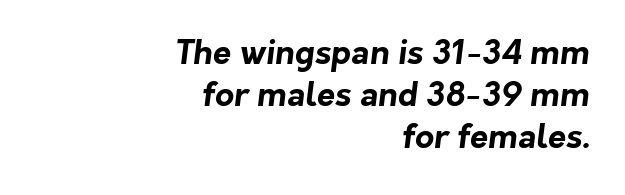
Q: Is the text bold? A: Yes.
Q: Is the typeface a serif or a sans-serif typeface? A: Sans-serif.
Q: Is the text underlined? A: No.
Q: How is the paragraph aligned? A: Right-aligned.
Q: Is the spacing between letters normal or unusually wide? A: Normal.
Q: Is the spacing between lines tight, normal or loose? A: Normal.
Q: Width (condensed, normal, or wide)? A: Normal.
Q: Stroke contrast? A: Low.
Q: x-height? A: Medium.
Q: Monospaced? A: No.
